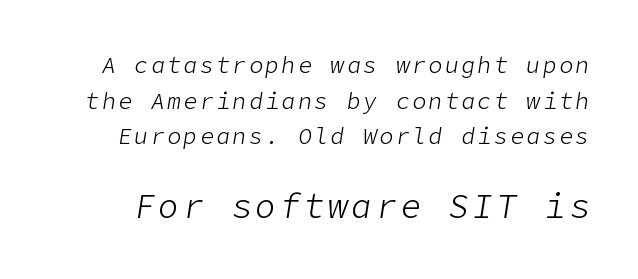
The image shows 34 px light type, italic (leaning right); set normal line spacing (1.55x), not underlined; the second (bottom) block is 1.48x larger; low stroke contrast and a medium x-height.
